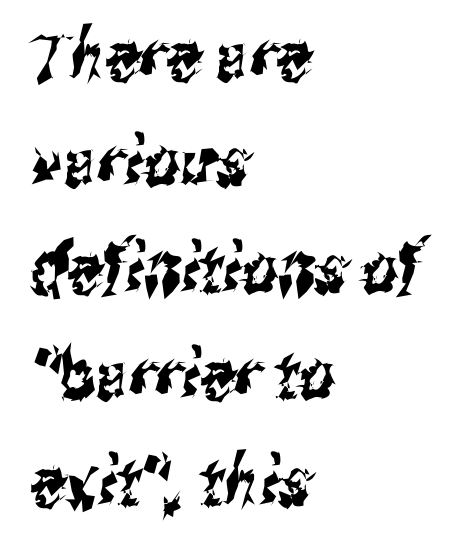
The face used here is proportionally spaced, like ordinary book or web type. Left-aligned paragraph, ragged on the right. If you measured baseline to baseline, you'd find a middling distance. A sans-serif font was chosen for this passage.
